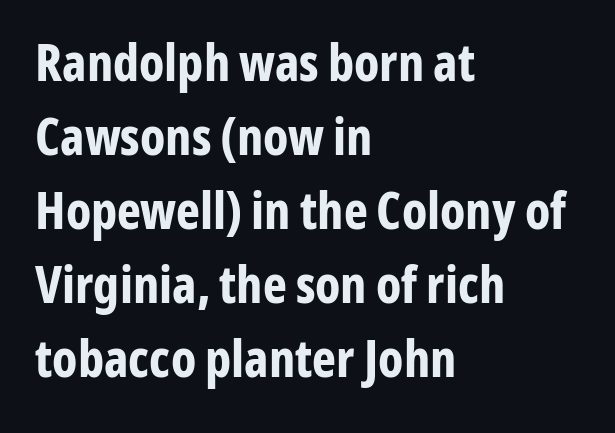
What kind of face is this? One without serifs — a sans. Leading matches the norm, producing a regular column. The passage shown has conventional tracking throughout. The strokes are fattened all the way to bold. Do the characters align in a grid? No, the font is proportional. Teacher's note: observe the even left margin — that is flush-left alignment.
